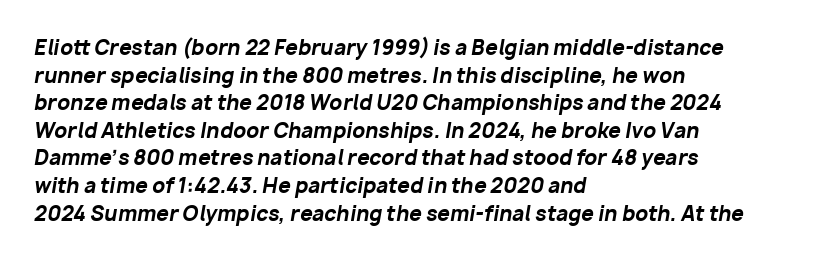
Q: Is the text bold? A: Yes.
Q: Is the text italic (slanted)? A: Yes, it leans right by about 10 degrees.
Q: Is the text underlined? A: No.
Q: How is the paragraph aligned? A: Left-aligned.
Q: Is the spacing between letters normal or unusually wide? A: Normal.
Q: Is the spacing between lines tight, normal or loose? A: Normal.
